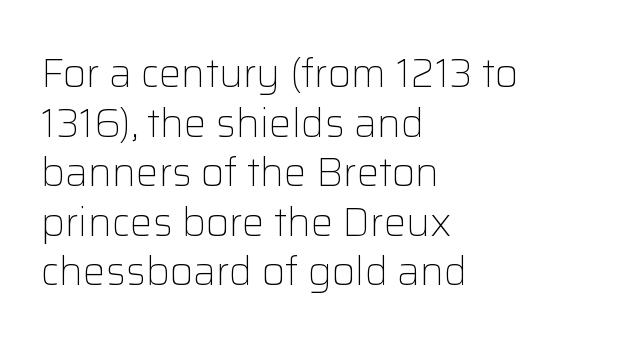
The image shows 40 px light sans-serif type, upright; set left-aligned, line spacing 1.24x, normal letter spacing, not underlined; low stroke contrast and a medium x-height.
